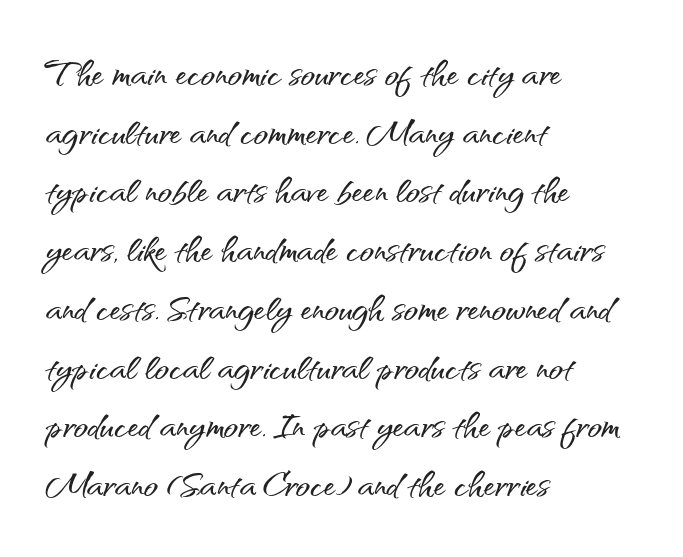
The image shows 47 px sans-serif type; set left-aligned, normal line spacing (1.25x), normal letter spacing, not underlined; medium stroke contrast and a small x-height.
